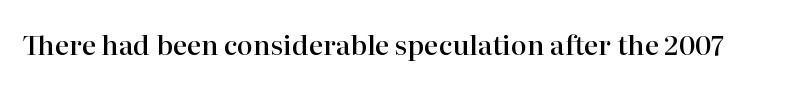
Honestly, the letter spacing is just normal — you wouldn't notice it. Only glyphs here, with clear space below each row. The typography opts for an upright posture over an oblique one. Set as a demibold, roughly 600 on the weight scale.
